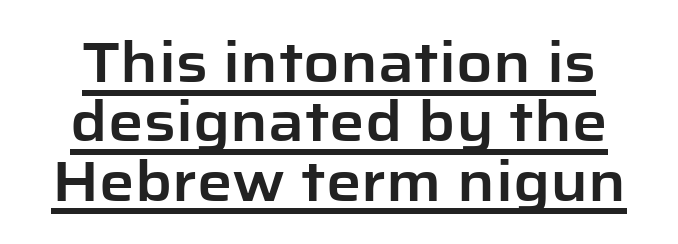
Varying glyph widths throughout — classic text-font behaviour. Glance below the letters and you will spot a drawn line. This block would grow much taller if given ordinary leading; it's compressed now. The letters carry no serifs — their stems end cleanly without finishing strokes. Characters remain perfectly vertical along every line. Does the copy run flush right? No — it is centered line by line.
